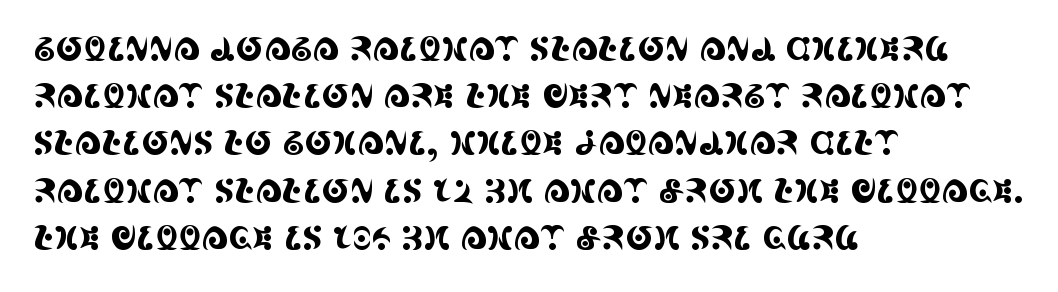
Q: Is the text italic (slanted)? A: No, it is upright.
Q: Is the typeface a serif or a sans-serif typeface? A: Serif.
Q: Is the text underlined? A: No.
Q: How is the paragraph aligned? A: Left-aligned.
Q: Is the spacing between letters normal or unusually wide? A: Normal.
Q: Is the spacing between lines tight, normal or loose? A: Normal.
Q: Width (condensed, normal, or wide)? A: Condensed.
Q: x-height? A: Large.
Q: Monospaced? A: No.
